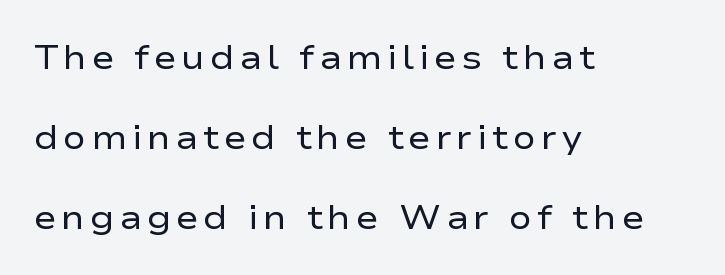
{"serif": "no", "italic": "no", "bold": "no", "weight": "regular", "width": "wide", "stroke_contrast": "low", "x_height": "medium", "monospaced": "no", "underline": "no", "align": "left", "line_spacing": "loose", "line_spacing_ratio": 2.35, "glyph_px": 34}
